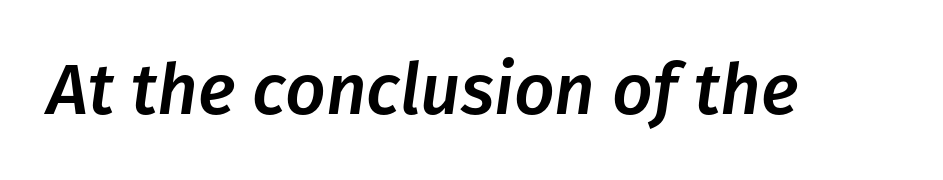
Tall strokes in this sample are angled rather than plumb. The strip under each line holds only bare page. The passage shown is typed in a proportional face where columns would drift. The letters sit at their default tracking, neither squeezed nor spread.
